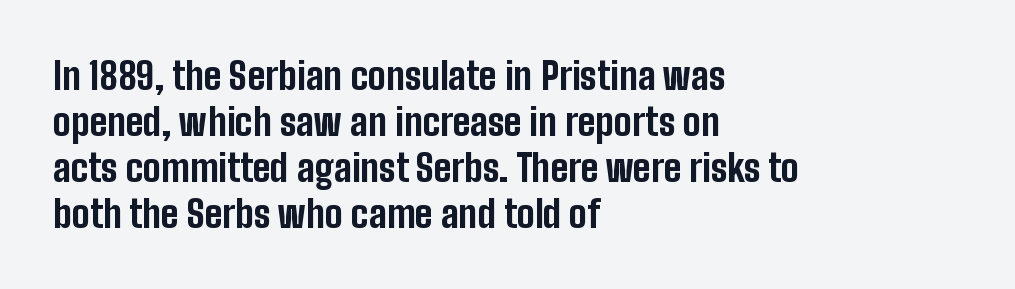
Q: Is the text bold? A: Yes.
Q: Is the text italic (slanted)? A: No, it is upright.
Q: Is the typeface a serif or a sans-serif typeface? A: Sans-serif.
Q: Is the text underlined? A: No.
Q: How is the paragraph aligned? A: Left-aligned.
Q: Is the spacing between letters normal or unusually wide? A: Normal.
Q: Width (condensed, normal, or wide)? A: Condensed.
Q: Stroke contrast? A: Low.
Q: x-height? A: Medium.
Q: Monospaced? A: No.
